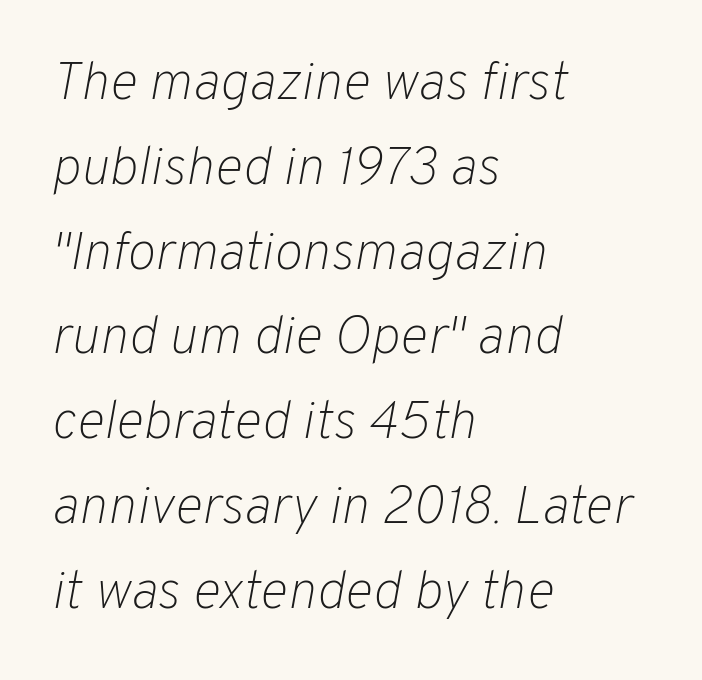
The image shows 54 px light type, italic (leaning right); set left-aligned, normal line spacing (1.57x), normal letter spacing, not underlined; low stroke contrast and a medium x-height.
